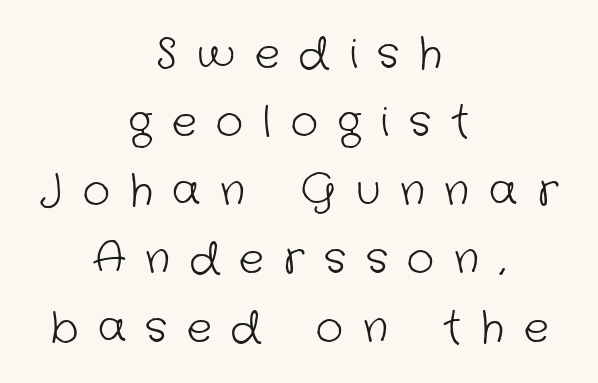
Tracking here is generous; glyphs stand well apart from one another. The weight tops out at a normal text grade. Glance below the letters and you will spot only blank space. Font category for this specimen: sans-serif. Leading matches the norm, producing a regular column. Notice how the passage keeps no hard edge, just a central spine.
